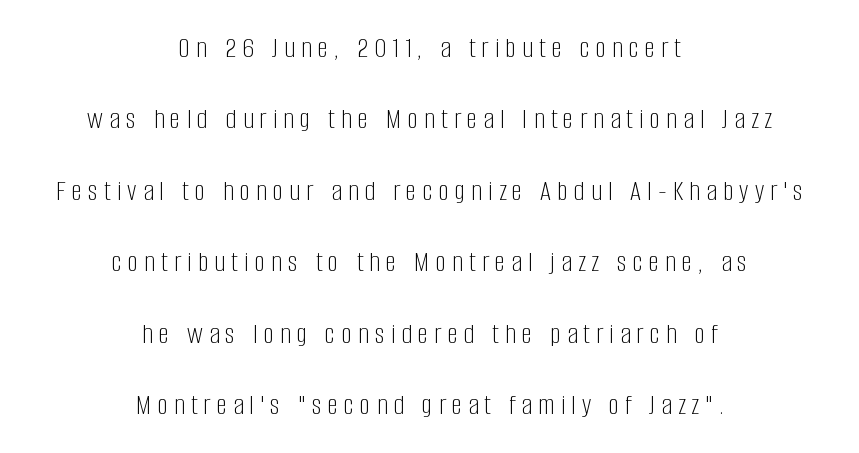
The image shows 30 px light, condensed sans-serif type, upright; set centered, loose line spacing (2.38x), unusually wide letter spacing (+0.2 em), not underlined; low stroke contrast and a large x-height.
